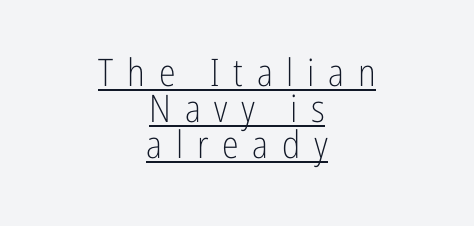
Q: Is the text bold? A: No.
Q: Is the text italic (slanted)? A: No, it is upright.
Q: Is the typeface a serif or a sans-serif typeface? A: Sans-serif.
Q: Is the text underlined? A: Yes.
Q: How is the paragraph aligned? A: Centered.
Q: Is the spacing between letters normal or unusually wide? A: Unusually wide.
Q: Is the spacing between lines tight, normal or loose? A: Tight.
Q: Width (condensed, normal, or wide)? A: Condensed.
Q: Stroke contrast? A: Low.
Q: x-height? A: Medium.
Q: Monospaced? A: No.
